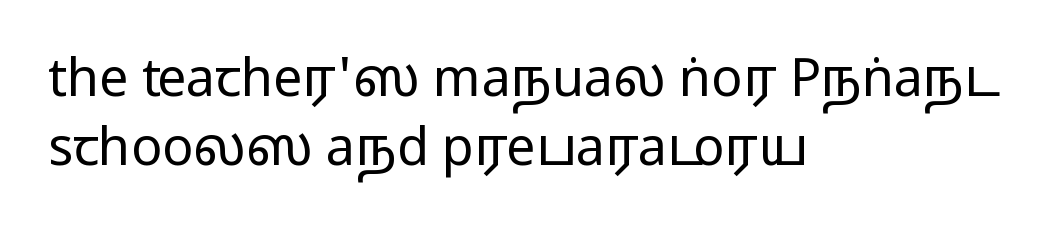
{"serif": "no", "italic": "no", "bold": "no", "weight": "regular", "width": "wide", "stroke_contrast": "low", "x_height": "medium", "monospaced": "no", "underline": "no", "align": "left", "line_spacing": "normal", "line_spacing_ratio": 1.32, "letter_spacing": "normal", "letter_spacing_em": 0.0, "glyph_px": 52}
